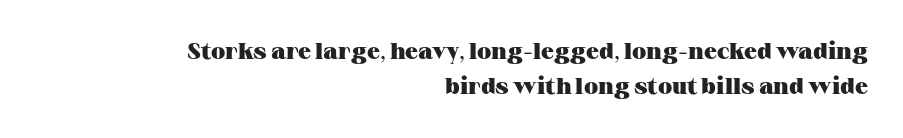
The image shows 23 px bold type, upright; set right-aligned, normal line spacing (1.54x), normal letter spacing, not underlined.
